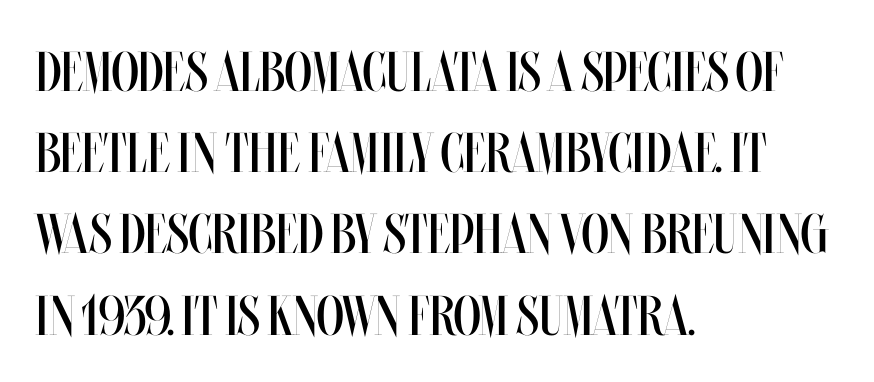
The image shows 56 px regular-weight, condensed type, upright; set left-aligned, normal line spacing (1.45x), normal letter spacing, not underlined; medium stroke contrast and a large x-height.
